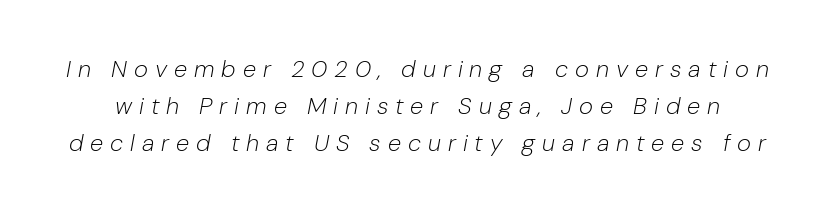
The image shows 24 px text type, italic (leaning right); set normal line spacing (1.55x), unusually wide letter spacing (+0.29 em), not underlined.
